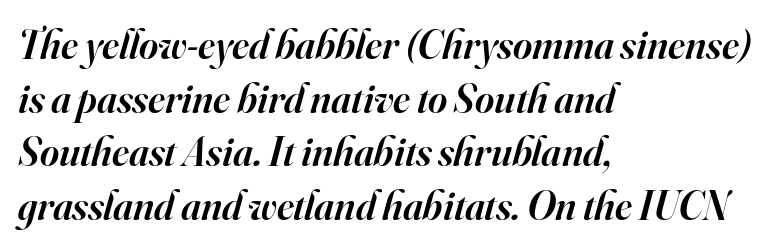
{"serif": "yes", "italic": "yes", "lean": "right", "slant_degrees": 16, "bold": "semi", "weight": "semibold", "width": "normal", "stroke_contrast": "high", "x_height": "small", "monospaced": "no", "underline": "no", "align": "left", "line_spacing": "normal", "line_spacing_ratio": 1.31, "letter_spacing": "normal", "letter_spacing_em": 0.0, "glyph_px": 41}
